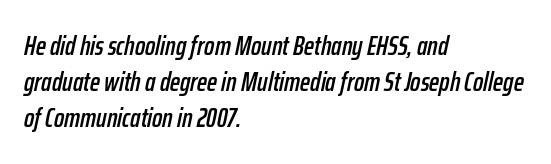
Baseline-to-baseline distance is the conventional proportion of letter height. The text carries the slant typical of an italic or oblique font. Lines of text with bare space underneath. Is the block centered? No — it sits flush against the left margin. Is the letter spacing exaggerated? No — it looks like the ordinary default.
